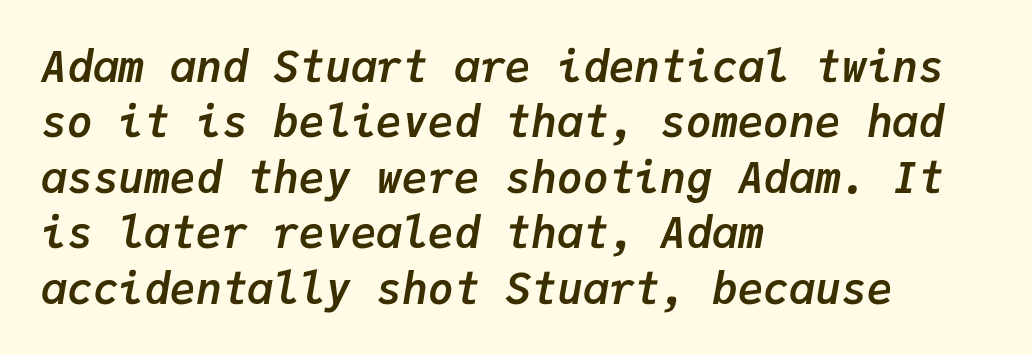
This sample uses plain, unmodified letter spacing. On the weight axis this lands at bold, roughly 700. Horizontal alignment here is leftward, the default for most running prose. Monospaced: the letters line up in strict vertical columns. The leading is moderate, giving the passage an even texture. Descenders are the only things crossing below the line.
